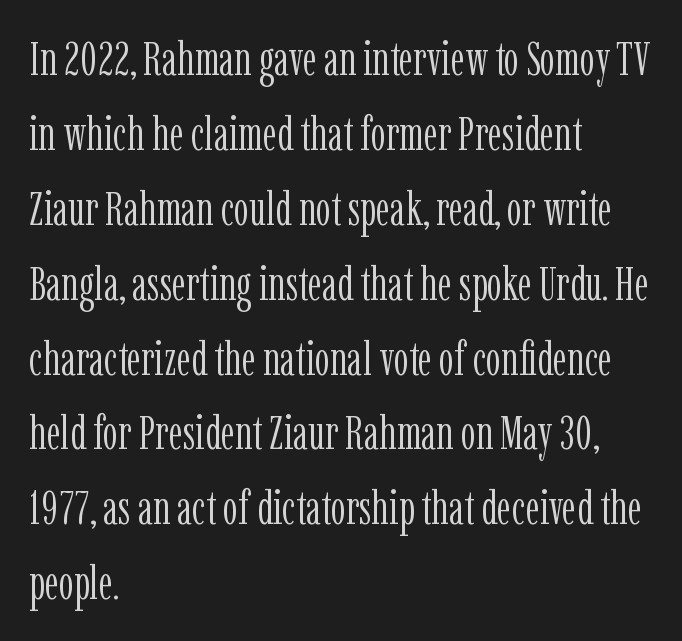
{"serif": "yes", "italic": "no", "bold": "no", "weight": "light", "width": "condensed", "stroke_contrast": "low", "x_height": "medium", "monospaced": "no", "underline": "no", "align": "left", "line_spacing": "normal", "line_spacing_ratio": 1.56, "letter_spacing": "normal", "letter_spacing_em": 0.0, "glyph_px": 48}
